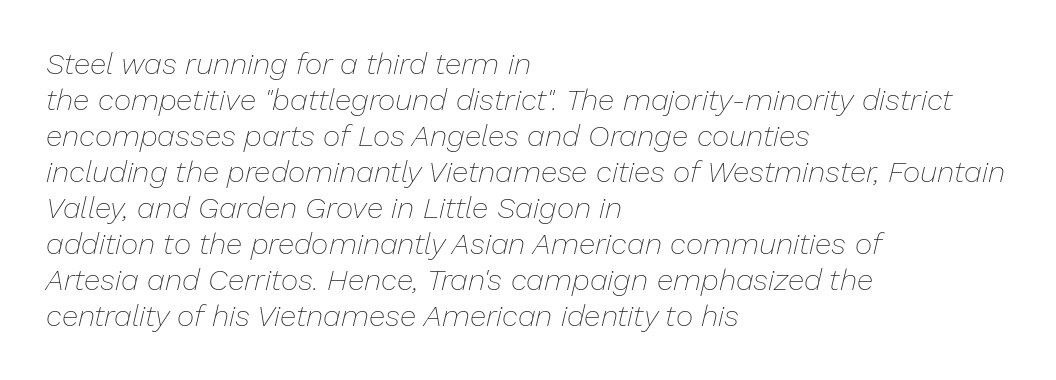
The image shows 30 px thin type, italic (leaning right); set left-aligned, line spacing 1.2x, normal letter spacing, not underlined; low stroke contrast and a medium x-height.
